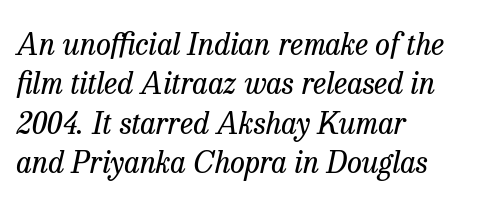
Q: Is the text bold? A: No.
Q: Is the text italic (slanted)? A: Yes, it leans right by about 13 degrees.
Q: Is the typeface a serif or a sans-serif typeface? A: Serif.
Q: Is the text underlined? A: No.
Q: How is the paragraph aligned? A: Left-aligned.
Q: Is the spacing between letters normal or unusually wide? A: Normal.
Q: Is the spacing between lines tight, normal or loose? A: Normal.
Q: Width (condensed, normal, or wide)? A: Normal.
Q: Stroke contrast? A: Low.
Q: x-height? A: Medium.
Q: Monospaced? A: No.
